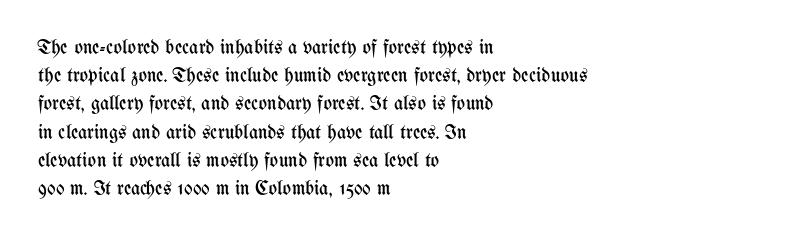
Q: Is the text bold? A: No.
Q: Is the text italic (slanted)? A: No, it is upright.
Q: Is the text underlined? A: No.
Q: How is the paragraph aligned? A: Left-aligned.
Q: Is the spacing between letters normal or unusually wide? A: Normal.
Q: Is the spacing between lines tight, normal or loose? A: Normal.
